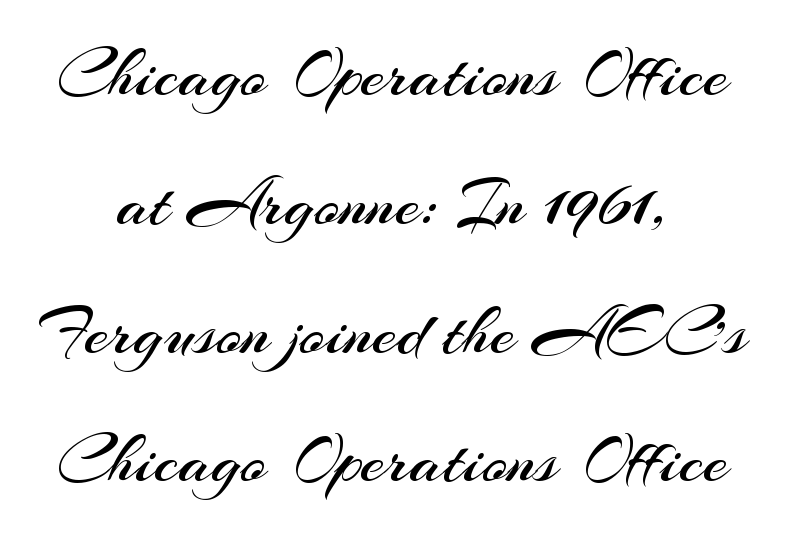
The image shows 70 px regular-weight sans-serif type; set centered, line spacing 1.84x, normal letter spacing, not underlined; medium stroke contrast and a small x-height.
